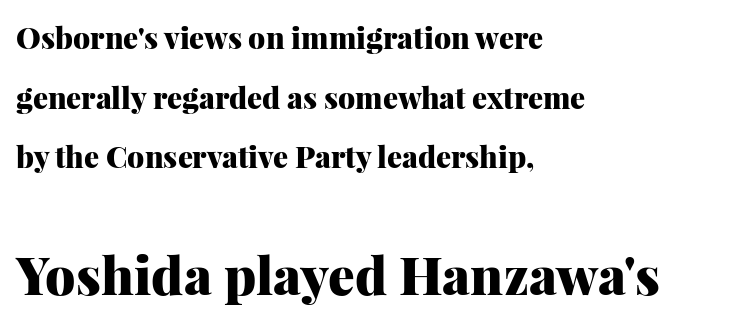
{"serif": "yes", "italic": "no", "bold": "yes", "weight": "heavy", "width": "normal", "stroke_contrast": "medium", "x_height": "medium", "monospaced": "no", "underline": "no", "align": "left", "line_spacing": "loose", "line_spacing_ratio": 1.99, "letter_spacing": "normal", "letter_spacing_em": 0.0, "larger_block": "second", "size_ratio": 1.77, "glyph_px": 53}
